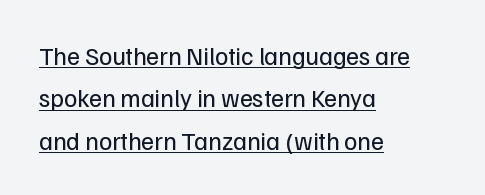
Q: Is the text bold? A: No.
Q: Is the text italic (slanted)? A: No, it is upright.
Q: Is the text underlined? A: Yes.
Q: How is the paragraph aligned? A: Left-aligned.
Q: Is the spacing between letters normal or unusually wide? A: Normal.
Q: Is the spacing between lines tight, normal or loose? A: Normal.
